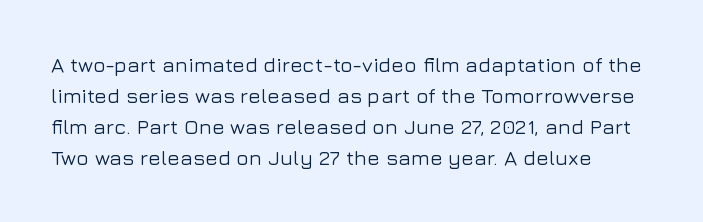
Does the copy run flush right? No — it runs flush left. The specimen reads as upright at a glance. Between one letter and the next there's only the usual sliver of space. The designer left line spacing at the default.
